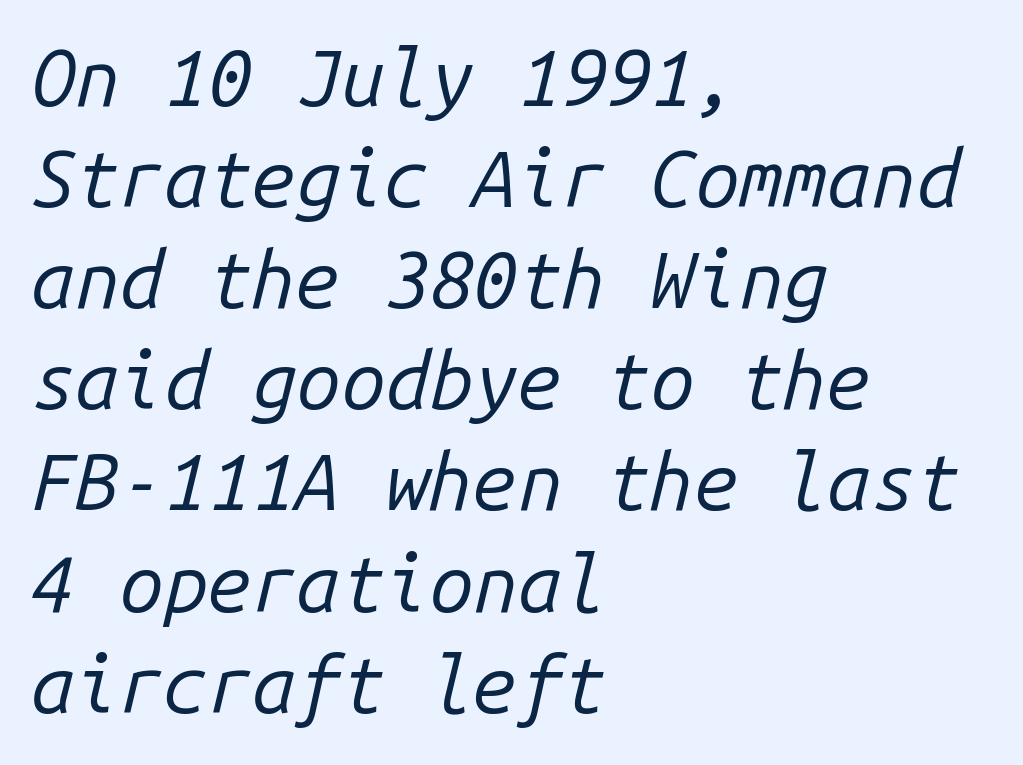
{"italic": "yes", "lean": "right", "slant_degrees": 14, "bold": "no", "weight": "regular", "width": "normal", "stroke_contrast": "low", "x_height": "medium", "monospaced": "yes", "underline": "no", "align": "left", "line_spacing": "normal", "line_spacing_ratio": 1.28, "letter_spacing": "normal", "letter_spacing_em": 0.0, "glyph_px": 79}
